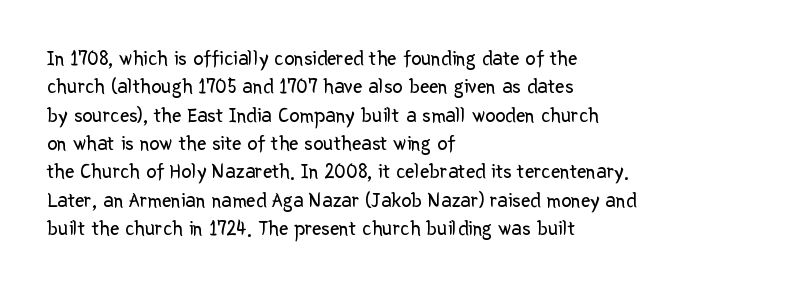
The image shows 21 px text type, upright; set left-aligned, normal line spacing (1.35x), normal letter spacing, not underlined.
